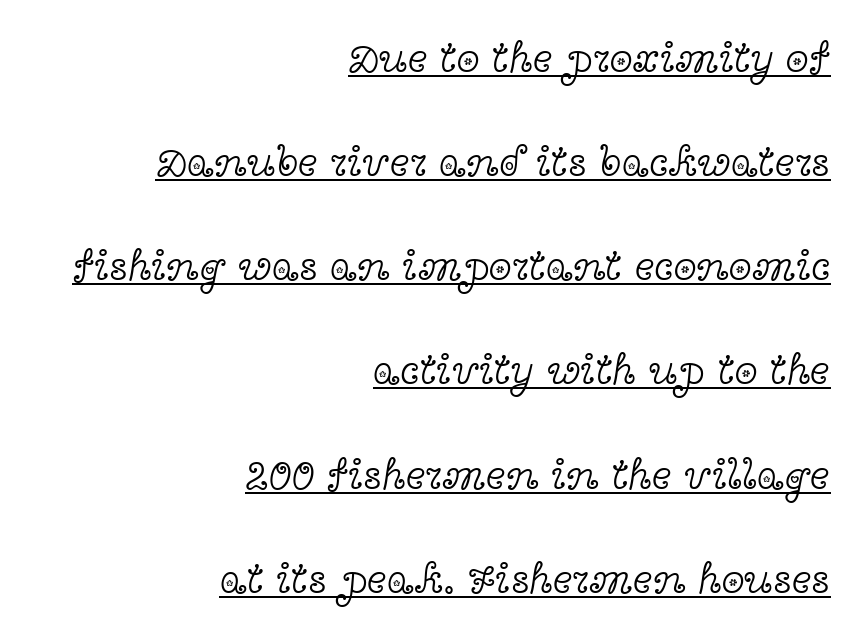
The type is set solid horizontally, with unmodified tracking. This sample has the flowing, uneven cadence of proportional lettering. Compared with undecorated copy, this sample adds a rule below the words. Vertical stems look standard width or narrower in stroke.
